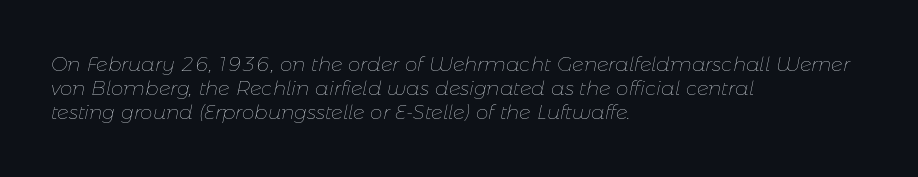
The image shows 20 px text type, italic (leaning right); set left-aligned, line spacing 1.21x, normal letter spacing, not underlined.
